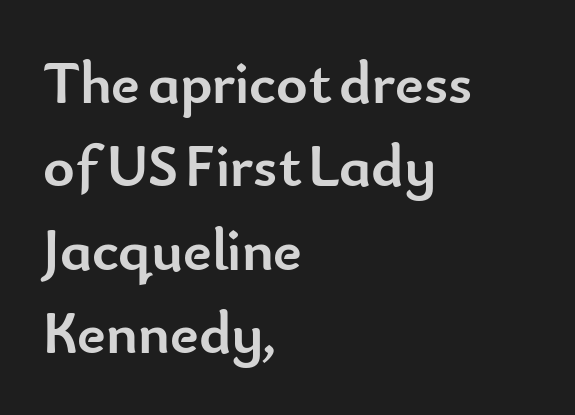
The image shows 60 px semibold sans-serif type, upright; set left-aligned, normal line spacing (1.39x), normal letter spacing, not underlined; low stroke contrast and a small x-height.
